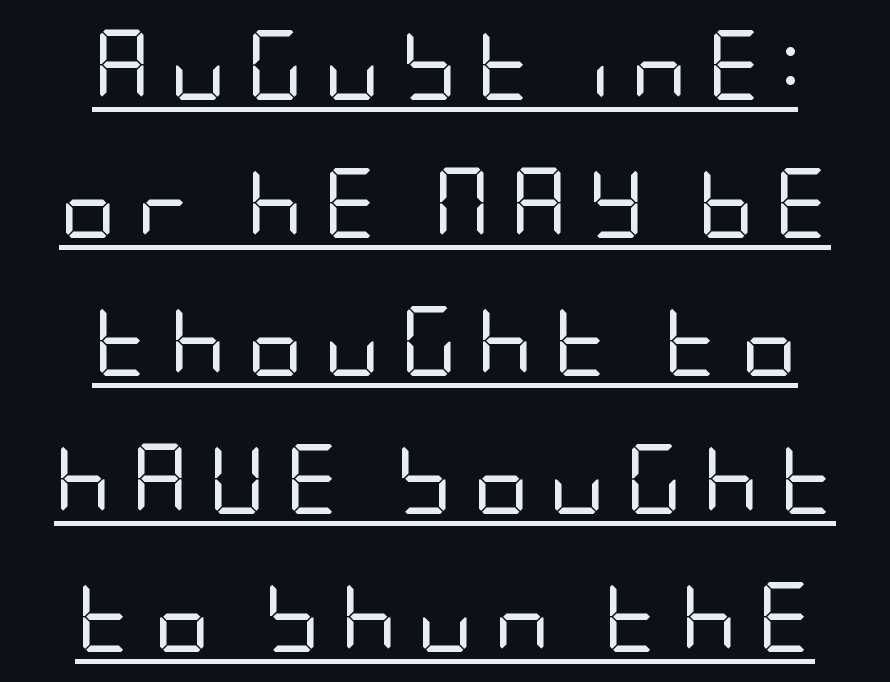
Q: Is the text bold? A: No.
Q: Is the text italic (slanted)? A: No, it is upright.
Q: Is the typeface a serif or a sans-serif typeface? A: Sans-serif.
Q: Is the text underlined? A: Yes.
Q: How is the paragraph aligned? A: Centered.
Q: Is the spacing between letters normal or unusually wide? A: Unusually wide.
Q: Is the spacing between lines tight, normal or loose? A: Loose.
Q: Width (condensed, normal, or wide)? A: Condensed.
Q: Stroke contrast? A: Low.
Q: x-height? A: Large.
